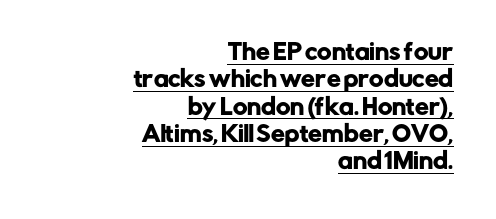
{"italic": "no", "underline": "yes", "align": "right", "line_spacing_ratio": 1.24, "letter_spacing": "normal", "letter_spacing_em": 0.0, "glyph_px": 22}
